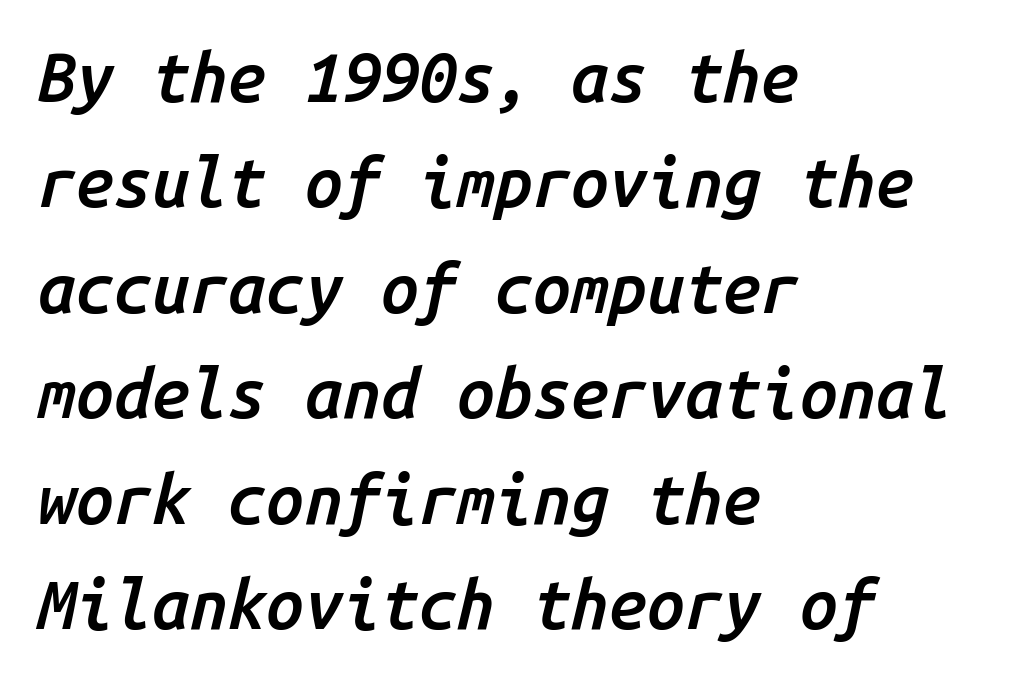
Q: Is the text bold? A: Semi-bold.
Q: Is the text italic (slanted)? A: Yes, it leans right by about 14 degrees.
Q: Is the text underlined? A: No.
Q: How is the paragraph aligned? A: Left-aligned.
Q: Is the spacing between letters normal or unusually wide? A: Normal.
Q: Is the spacing between lines tight, normal or loose? A: Normal.
Q: Width (condensed, normal, or wide)? A: Normal.
Q: Stroke contrast? A: Low.
Q: x-height? A: Medium.
Q: Monospaced? A: Yes.
